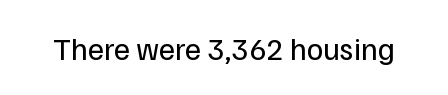
Q: Is the text bold? A: No.
Q: Is the text italic (slanted)? A: No, it is upright.
Q: Is the typeface a serif or a sans-serif typeface? A: Sans-serif.
Q: Is the text underlined? A: No.
Q: Is the spacing between letters normal or unusually wide? A: Normal.
Q: Width (condensed, normal, or wide)? A: Normal.
Q: Stroke contrast? A: Low.
Q: x-height? A: Medium.
Q: Monospaced? A: No.
